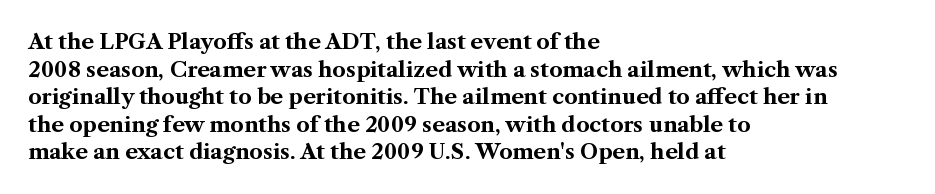
Normally led — the rows are evenly, conventionally spaced. Caption: standard tracking, unaltered. Check the space under the baseline: it is left empty. This sample is left-justified, so line endings fall wherever the words run out. These lines were composed using upright roman letters.
